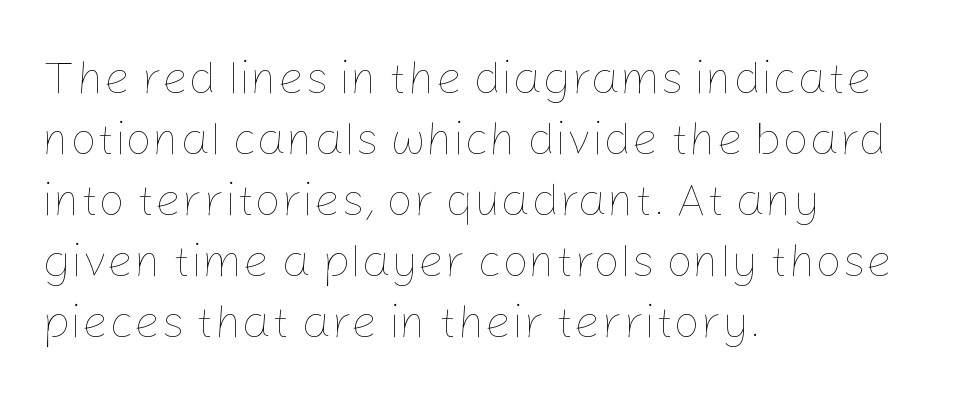
Q: Is the text bold? A: No.
Q: Is the text italic (slanted)? A: No, it is upright.
Q: Is the text underlined? A: No.
Q: How is the paragraph aligned? A: Left-aligned.
Q: Is the spacing between letters normal or unusually wide? A: Normal.
Q: Is the spacing between lines tight, normal or loose? A: Normal.
Q: Width (condensed, normal, or wide)? A: Normal.
Q: Stroke contrast? A: Low.
Q: x-height? A: Medium.
Q: Monospaced? A: No.
